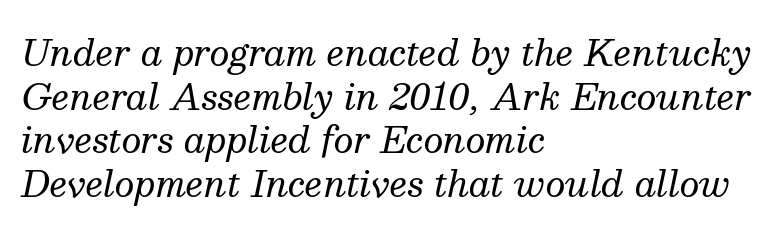
The image shows 35 px regular-weight serif type, italic (leaning right); set left-aligned, normal line spacing (1.25x), normal letter spacing, not underlined; medium stroke contrast and a medium x-height.
